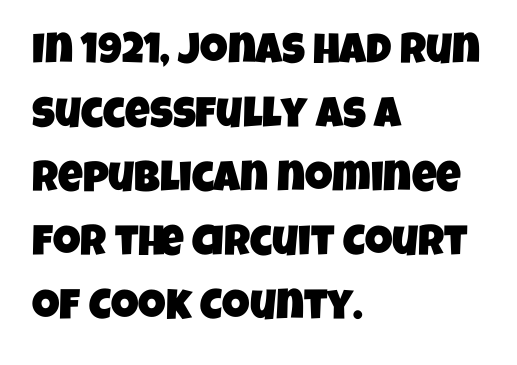
This sample has the flowing, uneven cadence of proportional lettering. Bare-footed words on every line. Compared with typical paragraphs, the rows here are spaced about the same. Casual observation: everything's shoved over to the left. Nope, no serifs anywhere on these letters. Honestly, the letter spacing is just normal — you wouldn't notice it.
